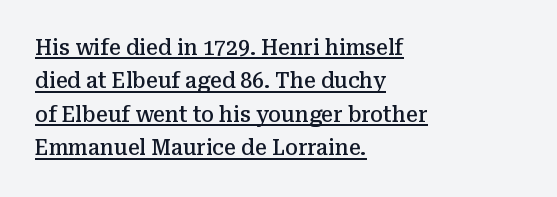
There is no visible air inserted between adjacent glyphs. The rows are spaced the way most documents space them. The compositor pushed each line to the left boundary. Decoration check: the copy is underlined. Firm but not heavy-handed strokes: this text is semibold.
